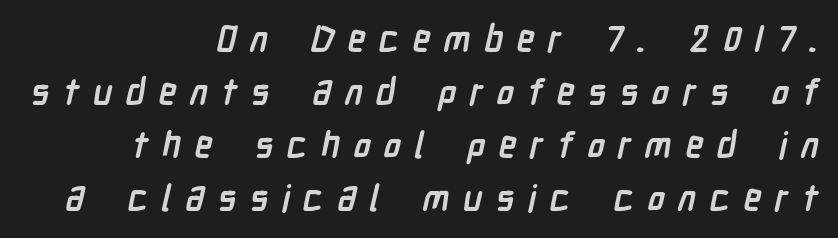
Note: no serifs on the glyphs. Nobody drew a line under any word here. Honestly, the letter spacing is so wide it's the main thing you notice. Heft: maximum for text — a bold. A normal amount of white space separates one row of letters from the next. Teacher's note: observe the even right margin — that is flush-right alignment.
